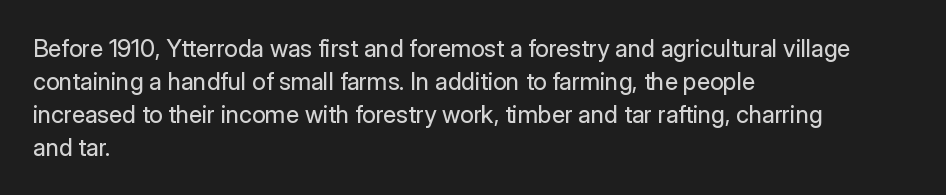
These lines stack with their left ends in a neat column. Letters rest on an invisible, unmarked baseline. The lines sit at an ordinary, default distance from one another. The type sits square on the baseline with zero lean. No letter is thick-stroked: the sample isn't bold. Default kerning and tracking; the words read as compact shapes.
